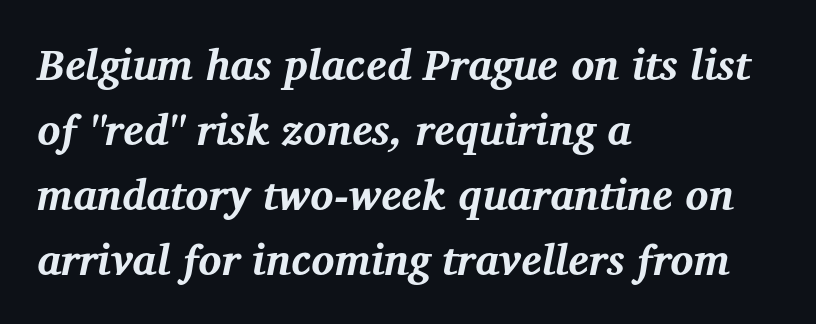
{"serif": "yes", "italic": "yes", "lean": "right", "slant_degrees": 12, "bold": "yes", "weight": "bold", "width": "normal", "stroke_contrast": "medium", "x_height": "medium", "monospaced": "no", "underline": "no", "align": "left", "line_spacing": "normal", "line_spacing_ratio": 1.51, "letter_spacing": "normal", "letter_spacing_em": 0.0, "glyph_px": 43}
